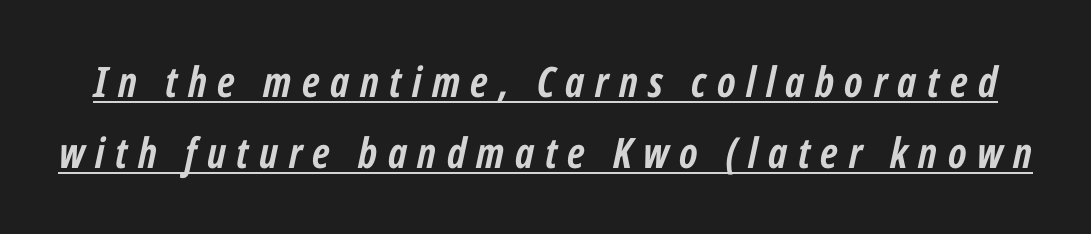
The image shows 42 px semibold, condensed type, italic (leaning right); set normal line spacing (1.7x), unusually wide letter spacing (+0.25 em), underlined; low stroke contrast and a medium x-height.
